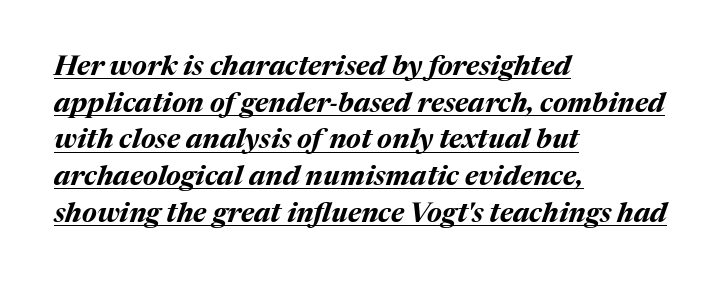
{"italic": "yes", "lean": "right", "slant_degrees": 17, "bold": "yes", "weight": "bold", "width": "normal", "stroke_contrast": "medium", "x_height": "medium", "monospaced": "no", "underline": "yes", "align": "left", "line_spacing": "normal", "line_spacing_ratio": 1.31, "letter_spacing": "normal", "letter_spacing_em": 0.0, "glyph_px": 28}
